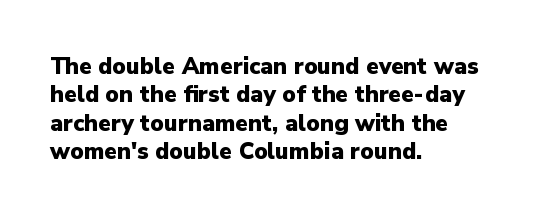
The image shows 23 px bold type, upright; set left-aligned, line spacing 1.23x, normal letter spacing, not underlined.
